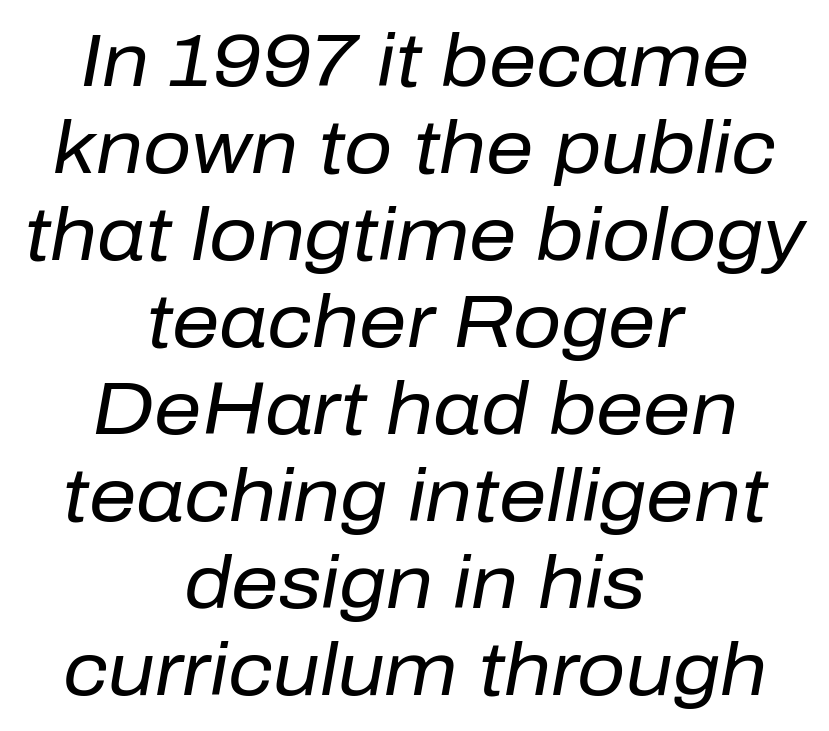
Q: Is the text bold? A: No.
Q: Is the text italic (slanted)? A: Yes, it leans right by about 10 degrees.
Q: Is the text underlined? A: No.
Q: How is the paragraph aligned? A: Centered.
Q: Is the spacing between letters normal or unusually wide? A: Normal.
Q: Width (condensed, normal, or wide)? A: Normal.
Q: Stroke contrast? A: Low.
Q: x-height? A: Medium.
Q: Monospaced? A: No.
